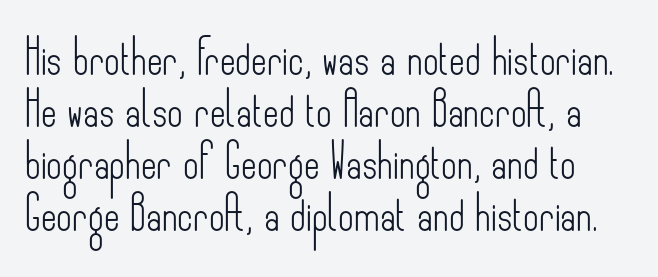
{"serif": "no", "italic": "no", "bold": "no", "weight": "light", "width": "condensed", "stroke_contrast": "low", "x_height": "small", "monospaced": "no", "underline": "no", "line_spacing": "normal", "line_spacing_ratio": 1.53, "letter_spacing": "normal", "letter_spacing_em": 0.0, "glyph_px": 34}
